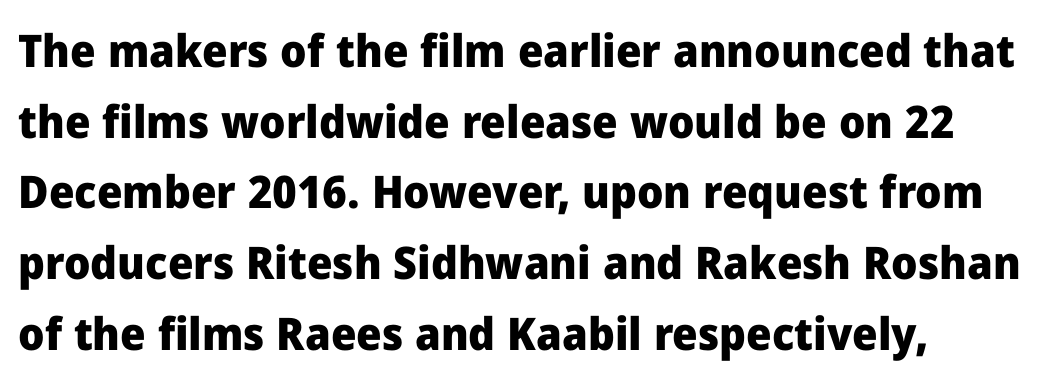
Q: Is the text bold? A: Yes.
Q: Is the text italic (slanted)? A: No, it is upright.
Q: Is the typeface a serif or a sans-serif typeface? A: Sans-serif.
Q: Is the text underlined? A: No.
Q: How is the paragraph aligned? A: Left-aligned.
Q: Is the spacing between letters normal or unusually wide? A: Normal.
Q: Is the spacing between lines tight, normal or loose? A: Normal.
Q: Width (condensed, normal, or wide)? A: Normal.
Q: Stroke contrast? A: Low.
Q: x-height? A: Medium.
Q: Monospaced? A: No.
